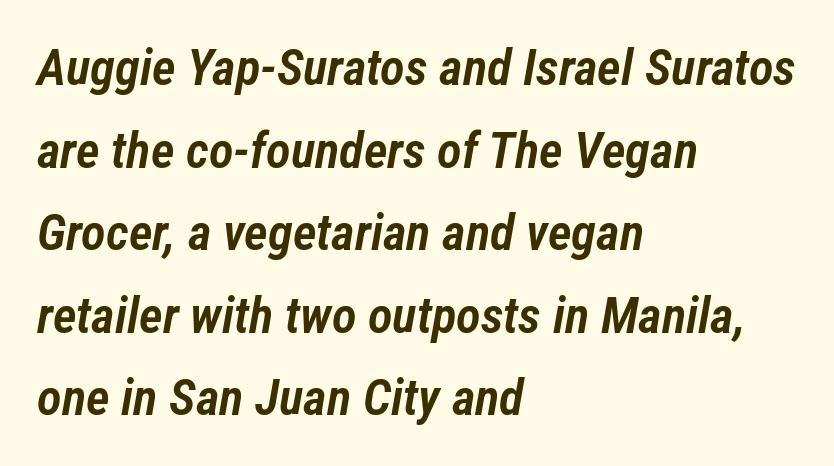
Moderately thickened strokes mark this as semibold type. Nobody drew a line under any word here. When letters slant like this, we call the style italic. Spacing verdict: proportional, widths tailored to each character.
